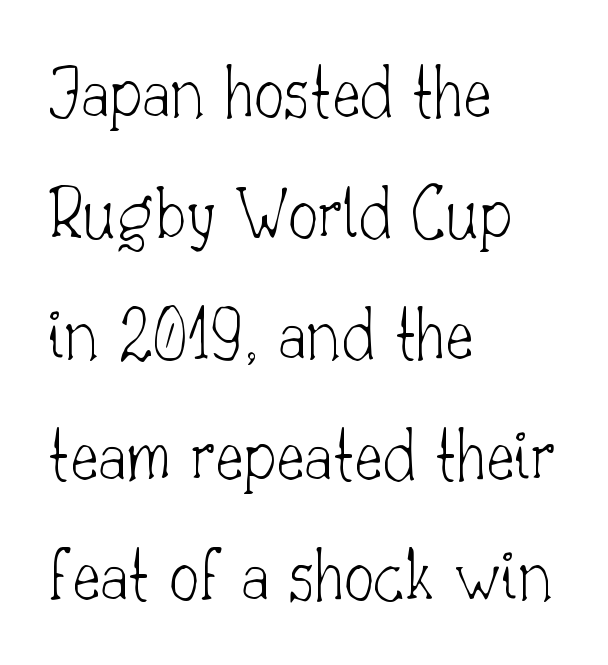
Q: Is the text bold? A: No.
Q: Is the text italic (slanted)? A: No, it is upright.
Q: Is the typeface a serif or a sans-serif typeface? A: Serif.
Q: Is the text underlined? A: No.
Q: How is the paragraph aligned? A: Left-aligned.
Q: Is the spacing between letters normal or unusually wide? A: Normal.
Q: Is the spacing between lines tight, normal or loose? A: Normal.
Q: Width (condensed, normal, or wide)? A: Normal.
Q: Stroke contrast? A: Low.
Q: x-height? A: Small.
Q: Monospaced? A: No.
